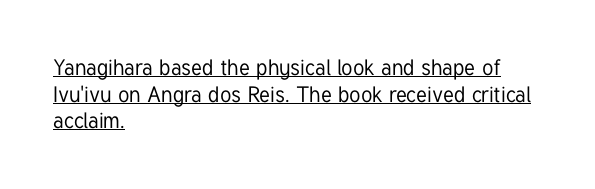
{"italic": "no", "underline": "yes", "align": "left", "line_spacing_ratio": 1.21, "letter_spacing": "normal", "letter_spacing_em": 0.0, "glyph_px": 22}
